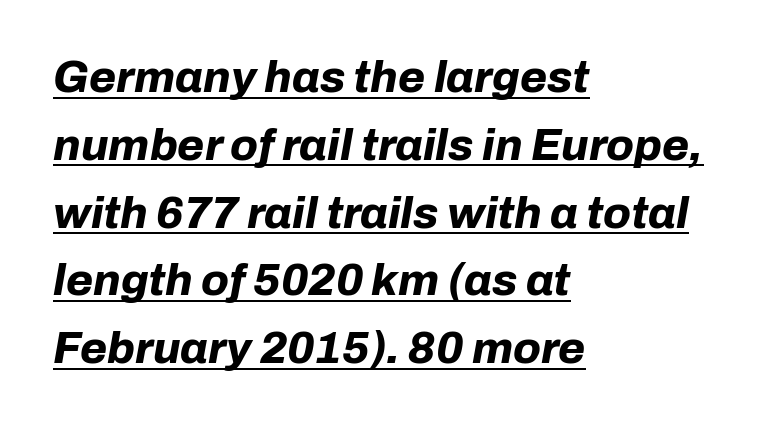
{"italic": "yes", "lean": "right", "slant_degrees": 10, "bold": "yes", "weight": "bold", "width": "normal", "stroke_contrast": "low", "x_height": "medium", "monospaced": "no", "underline": "yes", "align": "left", "line_spacing": "normal", "line_spacing_ratio": 1.54, "letter_spacing": "normal", "letter_spacing_em": 0.0, "glyph_px": 44}
